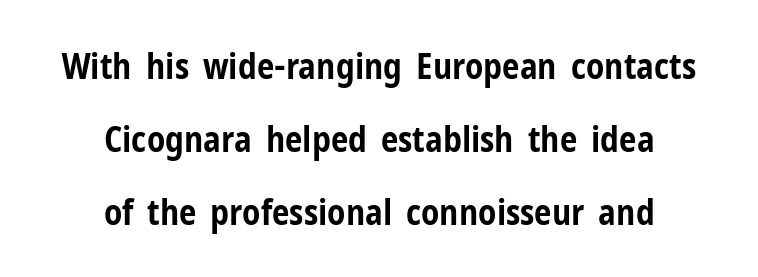
{"serif": "no", "italic": "no", "bold": "yes", "weight": "bold", "width": "condensed", "stroke_contrast": "low", "x_height": "medium", "monospaced": "no", "underline": "no", "align": "center", "line_spacing": "loose", "line_spacing_ratio": 2.08, "letter_spacing": "normal", "letter_spacing_em": 0.0, "glyph_px": 35}
